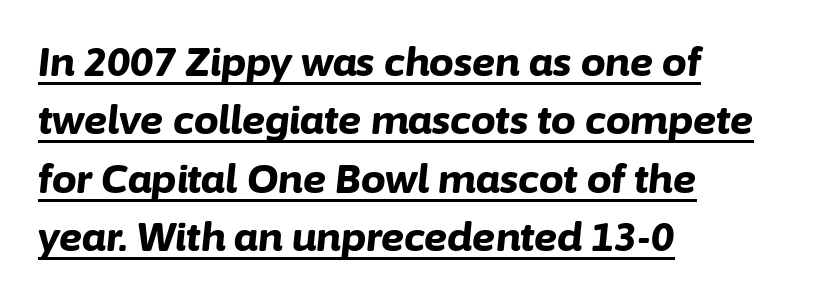
{"italic": "yes", "lean": "right", "slant_degrees": 6, "bold": "yes", "weight": "bold", "width": "normal", "stroke_contrast": "low", "x_height": "medium", "monospaced": "no", "underline": "yes", "align": "left", "line_spacing": "normal", "line_spacing_ratio": 1.5, "letter_spacing": "normal", "letter_spacing_em": 0.0, "glyph_px": 39}
